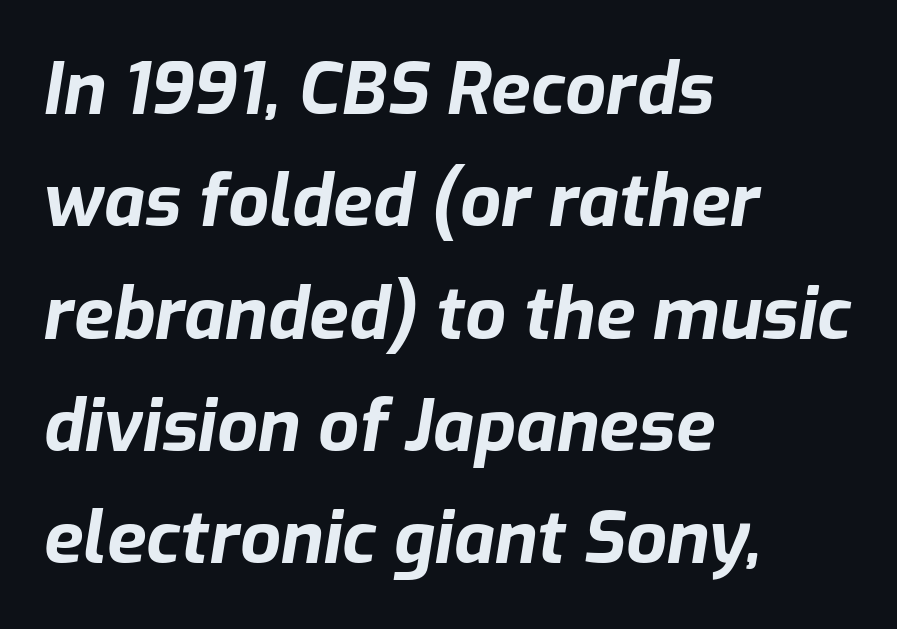
Q: Is the text bold? A: Yes.
Q: Is the text italic (slanted)? A: Yes, it leans right by about 9 degrees.
Q: Is the text underlined? A: No.
Q: How is the paragraph aligned? A: Left-aligned.
Q: Is the spacing between letters normal or unusually wide? A: Normal.
Q: Is the spacing between lines tight, normal or loose? A: Normal.
Q: Width (condensed, normal, or wide)? A: Normal.
Q: Stroke contrast? A: Low.
Q: x-height? A: Medium.
Q: Monospaced? A: No.
